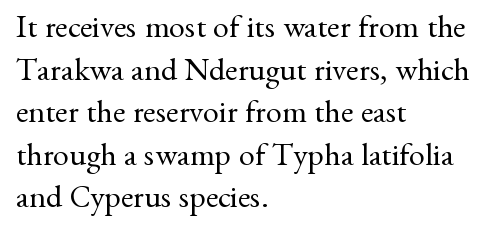
Q: Is the text bold? A: No.
Q: Is the text italic (slanted)? A: No, it is upright.
Q: Is the typeface a serif or a sans-serif typeface? A: Serif.
Q: Is the text underlined? A: No.
Q: How is the paragraph aligned? A: Left-aligned.
Q: Is the spacing between letters normal or unusually wide? A: Normal.
Q: Is the spacing between lines tight, normal or loose? A: Normal.
Q: Width (condensed, normal, or wide)? A: Normal.
Q: Stroke contrast? A: Medium.
Q: x-height? A: Small.
Q: Monospaced? A: No.
